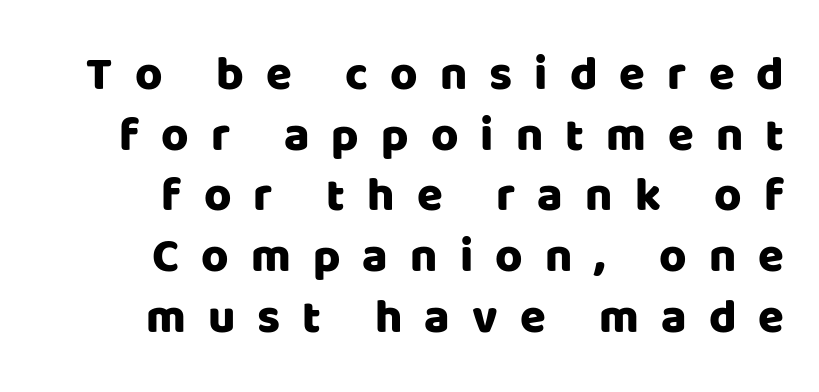
{"serif": "no", "italic": "no", "width": "normal", "stroke_contrast": "low", "x_height": "large", "monospaced": "no", "underline": "no", "align": "right", "line_spacing": "normal", "line_spacing_ratio": 1.29, "letter_spacing": "wide", "letter_spacing_em": 0.47, "glyph_px": 47}
